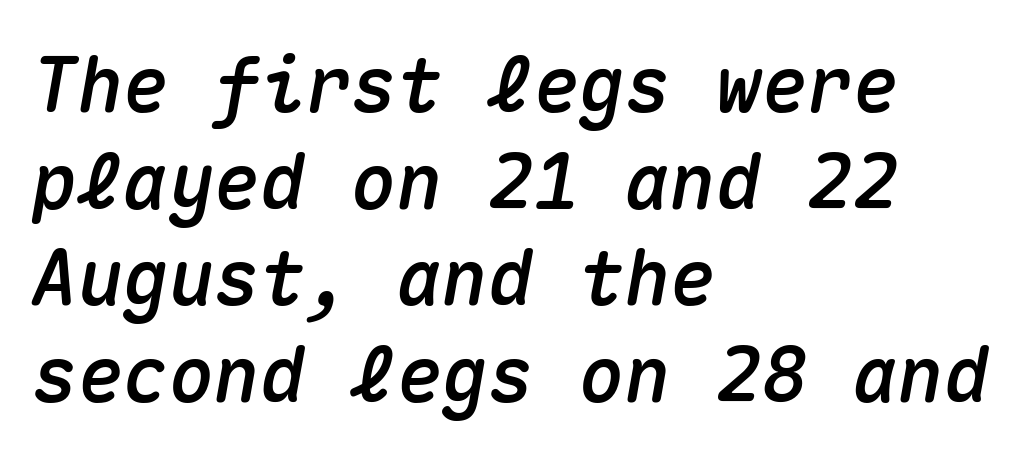
Q: Is the text italic (slanted)? A: Yes, it leans right by about 10 degrees.
Q: Is the text underlined? A: No.
Q: How is the paragraph aligned? A: Left-aligned.
Q: Is the spacing between letters normal or unusually wide? A: Normal.
Q: Is the spacing between lines tight, normal or loose? A: Normal.
Q: Width (condensed, normal, or wide)? A: Normal.
Q: Stroke contrast? A: Medium.
Q: x-height? A: Medium.
Q: Monospaced? A: Yes.
